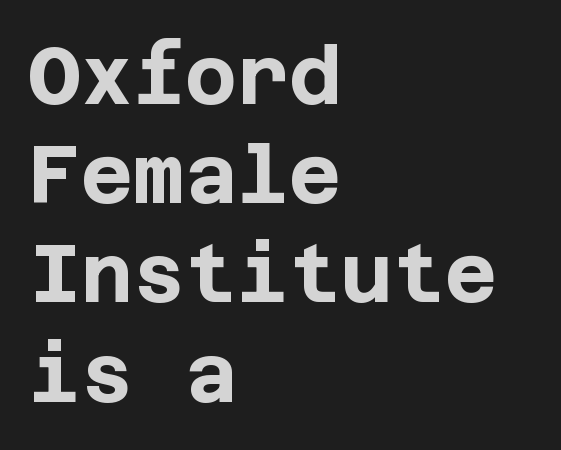
Q: Is the text bold? A: Yes.
Q: Is the text italic (slanted)? A: No, it is upright.
Q: Is the typeface a serif or a sans-serif typeface? A: Sans-serif.
Q: Is the text underlined? A: No.
Q: How is the paragraph aligned? A: Left-aligned.
Q: Is the spacing between letters normal or unusually wide? A: Normal.
Q: Width (condensed, normal, or wide)? A: Normal.
Q: Stroke contrast? A: Low.
Q: x-height? A: Large.
